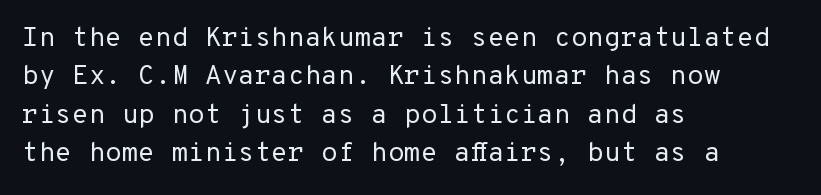
Every row of glyphs begins at an identical x-position on the left. A roman cut, with each character standing at attention. Does the leading feel generous? No, just average. The tracking reads as untouched default to a designer's eye.
